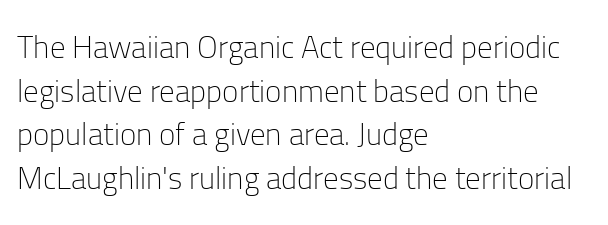
Vertically, the passage feels balanced, rows spaced as you'd expect. The face used here is a sans, in the tradition of grotesques and geometrics. A typesetter would call this proportional, since set widths differ per character. Letter spacing: default. The baseline area is clear. No italicization has been applied; the sample stays upright.
